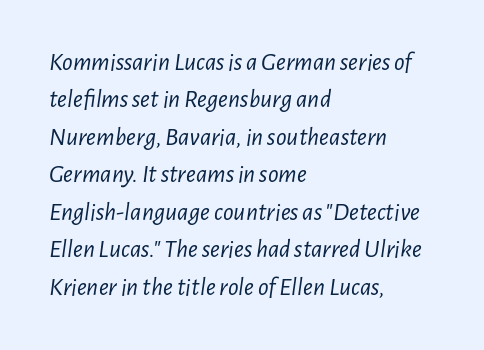
Q: Is the text bold? A: No.
Q: Is the text italic (slanted)? A: Yes, it leans right by about 7 degrees.
Q: Is the text underlined? A: No.
Q: How is the paragraph aligned? A: Left-aligned.
Q: Is the spacing between letters normal or unusually wide? A: Normal.
Q: Is the spacing between lines tight, normal or loose? A: Normal.
